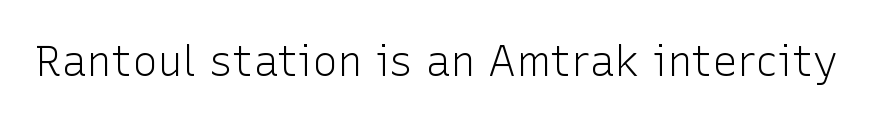
Descender tails drop into unmarked territory. The typeface chosen for these lines omits serifs. This is not heavy type; no bold has been used. Observe the ordinary spacing: letters are neighbours, not strangers. Tall strokes in this sample are plumb rather than angled.
